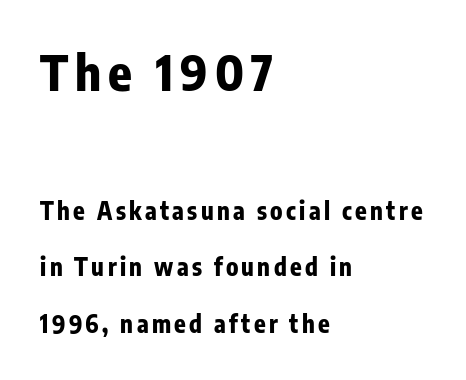
Ordinary non-slanted type is in use. Character widths vary here, with narrow letters taking less room than wide ones. A bare baseline throughout the passage. The rendering anchors every line to the left-hand side. Every letter is thick-stroked: bold, no question.
